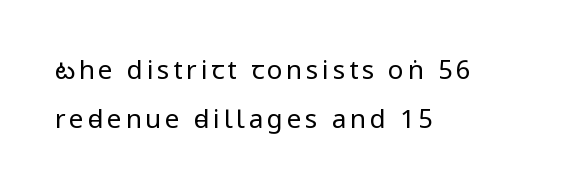
The lines are quadded left. A roman cut, with each character standing at attention. Clear beneath every line of the passage. The letterforms sit at book weight or below.
